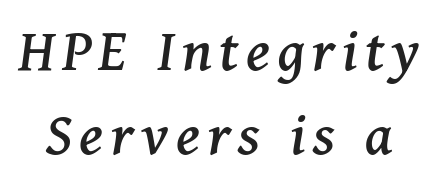
The image shows 63 px serif type, italic (leaning right); set normal line spacing (1.34x), not underlined; medium stroke contrast and a medium x-height.
